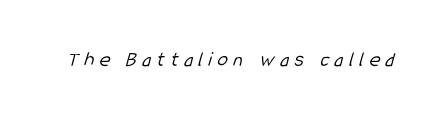
Q: Is the text bold? A: No.
Q: Is the text underlined? A: No.
Q: Is the spacing between letters normal or unusually wide? A: Unusually wide.
